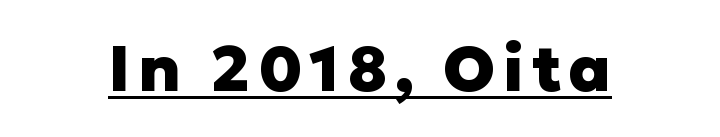
Each letter keeps its own natural width here, so spacing adapts to shape. No italicization has been applied; the sample stays upright. Does a line run under the words? Yes, clearly. Stroke thickness is high; the sample reads as a true bold. Grotesque or geometric, the face here clearly has no serifs.
